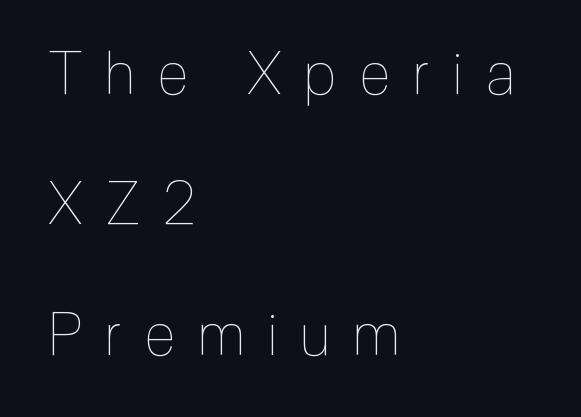
Is there much room between lines? Yes — plenty of vertical air separates them. Spacing between characters has been opened up far beyond the box default. This sample has the flowing, uneven cadence of proportional lettering. Decoration check: the copy has no underline. The font's upright variant was chosen for this text.
